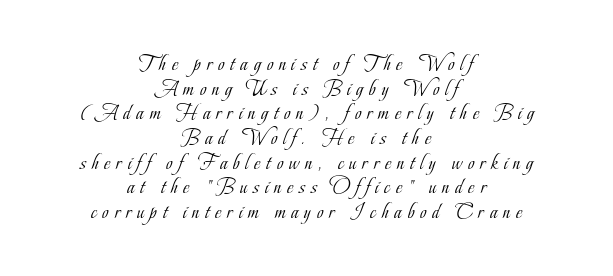
The letterforms sit at book weight or below. Plain, unruled lines of type. Substantial extra tracking has been applied to these lines. Very little white space separates one row of letters from the next. Reading down the block, each line starts at a different indent, mirrored at its end.
